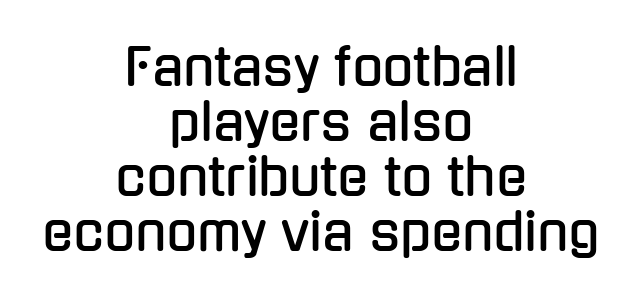
{"serif": "no", "italic": "no", "width": "condensed", "stroke_contrast": "low", "x_height": "medium", "monospaced": "no", "underline": "no", "align": "center", "line_spacing": "tight", "line_spacing_ratio": 1.08, "letter_spacing": "normal", "letter_spacing_em": 0.0, "glyph_px": 51}
